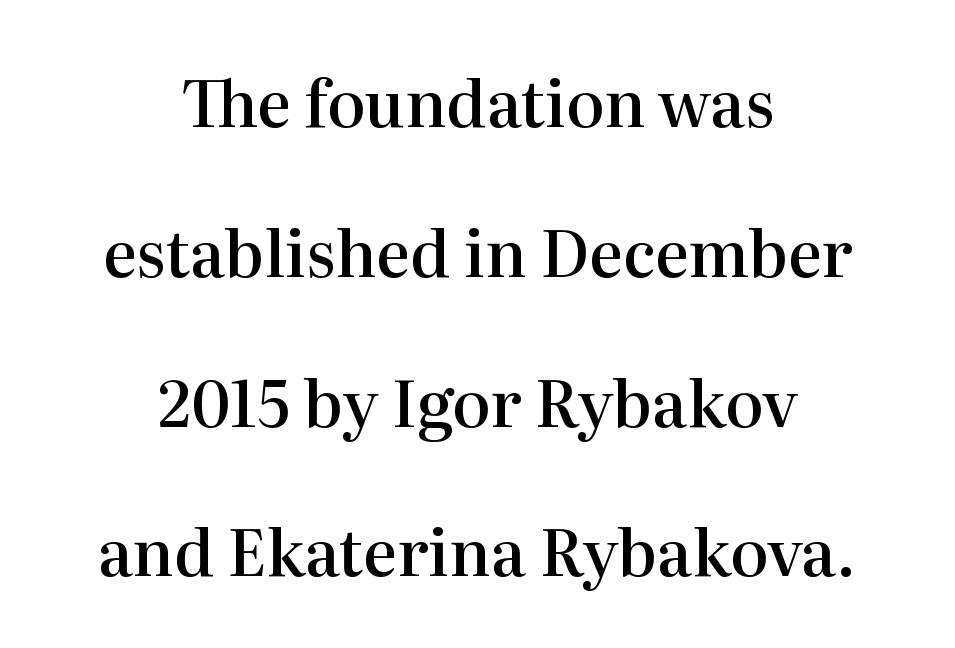
Q: Is the text bold? A: Semi-bold.
Q: Is the text italic (slanted)? A: No, it is upright.
Q: Is the typeface a serif or a sans-serif typeface? A: Serif.
Q: Is the text underlined? A: No.
Q: How is the paragraph aligned? A: Centered.
Q: Is the spacing between letters normal or unusually wide? A: Normal.
Q: Is the spacing between lines tight, normal or loose? A: Loose.
Q: Width (condensed, normal, or wide)? A: Normal.
Q: Stroke contrast? A: High.
Q: x-height? A: Medium.
Q: Monospaced? A: No.
